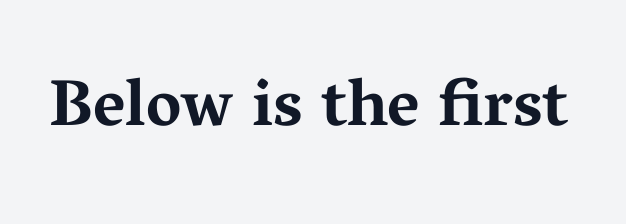
Q: Is the text bold? A: Yes.
Q: Is the text italic (slanted)? A: No, it is upright.
Q: Is the typeface a serif or a sans-serif typeface? A: Serif.
Q: Is the text underlined? A: No.
Q: Is the spacing between letters normal or unusually wide? A: Normal.
Q: Width (condensed, normal, or wide)? A: Wide.
Q: Stroke contrast? A: Medium.
Q: x-height? A: Medium.
Q: Monospaced? A: No.
